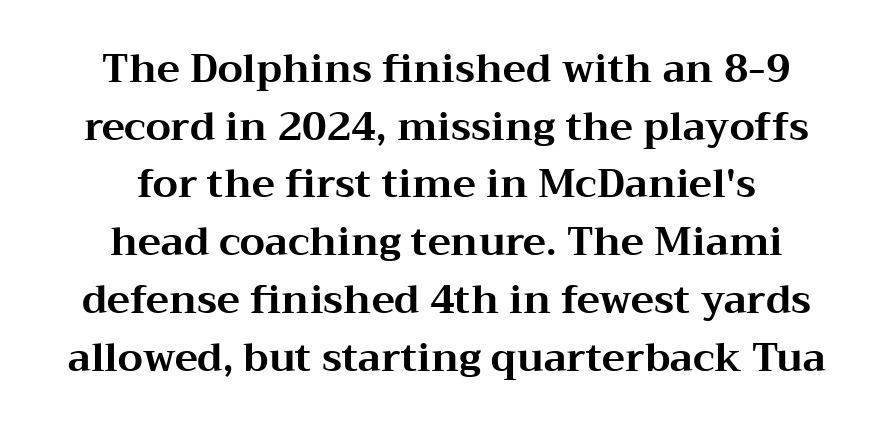
Q: Is the text bold? A: Yes.
Q: Is the text italic (slanted)? A: No, it is upright.
Q: Is the typeface a serif or a sans-serif typeface? A: Serif.
Q: Is the text underlined? A: No.
Q: How is the paragraph aligned? A: Centered.
Q: Is the spacing between letters normal or unusually wide? A: Normal.
Q: Is the spacing between lines tight, normal or loose? A: Normal.
Q: Width (condensed, normal, or wide)? A: Wide.
Q: Stroke contrast? A: Medium.
Q: x-height? A: Medium.
Q: Monospaced? A: No.
